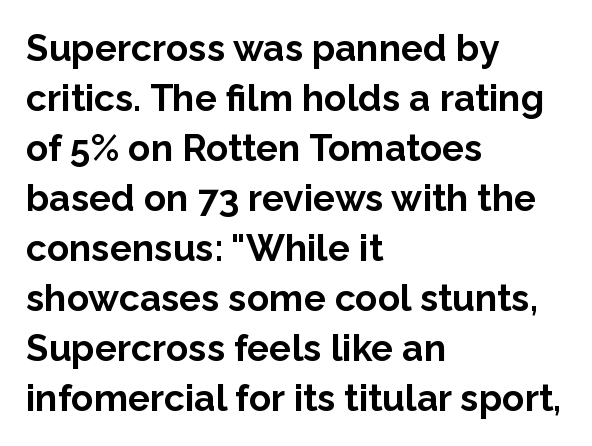
Quick note: interline space is typical. Ordinary non-slanted type is in use. Is the block centered? No — it sits flush against the left margin. Each letter's strokes conclude bluntly, with no projecting serifs.
